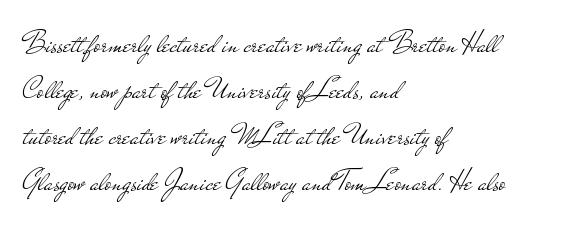
Varying glyph widths throughout — classic text-font behaviour. A quiet, ordinary-to-light weight characterises the typeface. Students, observe: this is what conventionally led text looks like. Nobody drew a line under any word here. Is the block centered? No — it sits flush against the left margin.
